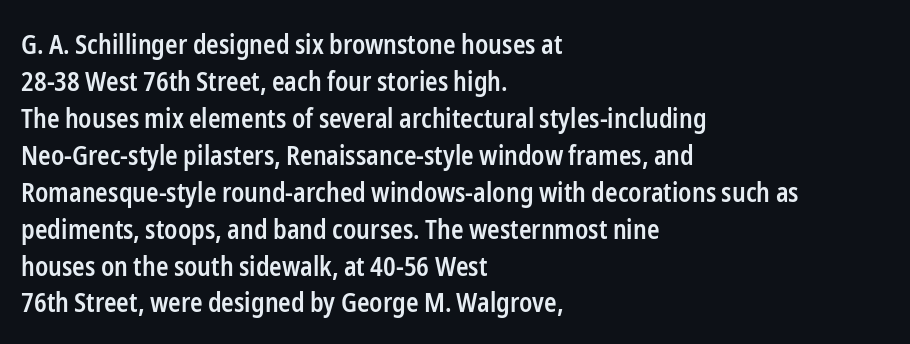
{"italic": "no", "bold": "semi", "underline": "no", "align": "left", "line_spacing": "normal", "line_spacing_ratio": 1.42, "letter_spacing": "normal", "letter_spacing_em": 0.0, "glyph_px": 26}
